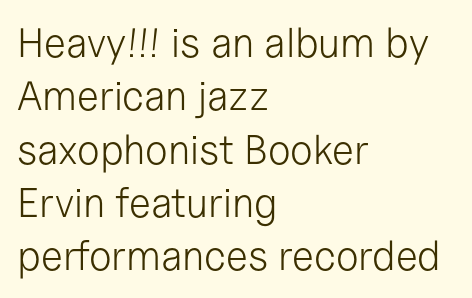
This reads as an unemphasized weight, regular at the heaviest. Notice how the passage keeps a crisp vertical edge on the left only. Evenly set lines give the paragraph a standard silhouette. No extra tracking has been applied to these lines.
